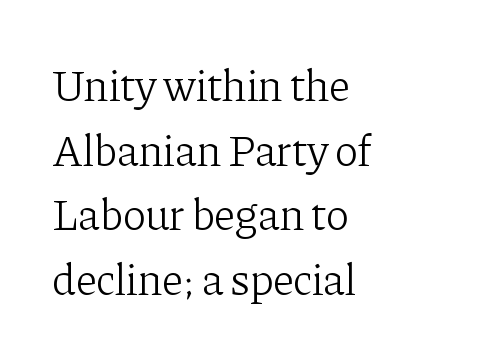
Q: Is the text bold? A: No.
Q: Is the text italic (slanted)? A: No, it is upright.
Q: Is the typeface a serif or a sans-serif typeface? A: Serif.
Q: Is the text underlined? A: No.
Q: How is the paragraph aligned? A: Left-aligned.
Q: Is the spacing between letters normal or unusually wide? A: Normal.
Q: Is the spacing between lines tight, normal or loose? A: Normal.
Q: Width (condensed, normal, or wide)? A: Normal.
Q: Stroke contrast? A: Low.
Q: x-height? A: Medium.
Q: Monospaced? A: No.
